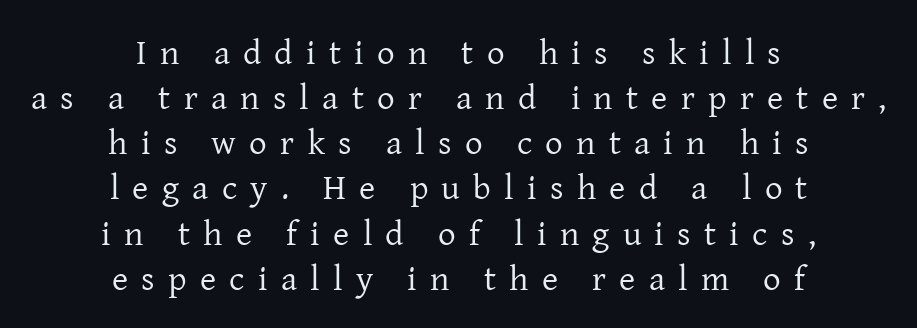
{"serif": "yes", "italic": "no", "bold": "no", "weight": "regular", "width": "normal", "stroke_contrast": "low", "x_height": "medium", "monospaced": "no", "underline": "no", "align": "center", "line_spacing": "normal", "line_spacing_ratio": 1.29, "letter_spacing": "wide", "letter_spacing_em": 0.38, "glyph_px": 35}
